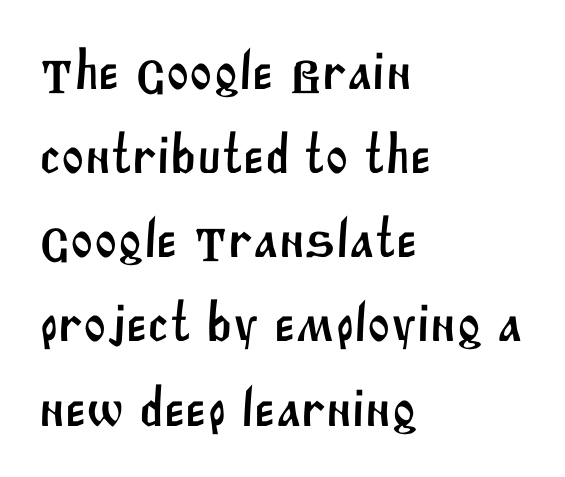
{"serif": "no", "width": "normal", "stroke_contrast": "medium", "x_height": "large", "monospaced": "no", "underline": "no", "align": "left", "line_spacing": "normal", "line_spacing_ratio": 1.53, "letter_spacing": "normal", "letter_spacing_em": 0.0, "glyph_px": 55}
